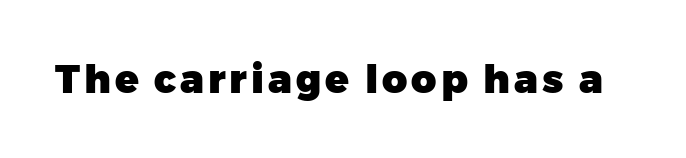
{"serif": "no", "italic": "no", "bold": "yes", "weight": "heavy", "width": "normal", "stroke_contrast": "low", "x_height": "medium", "monospaced": "no", "underline": "no", "glyph_px": 39}
